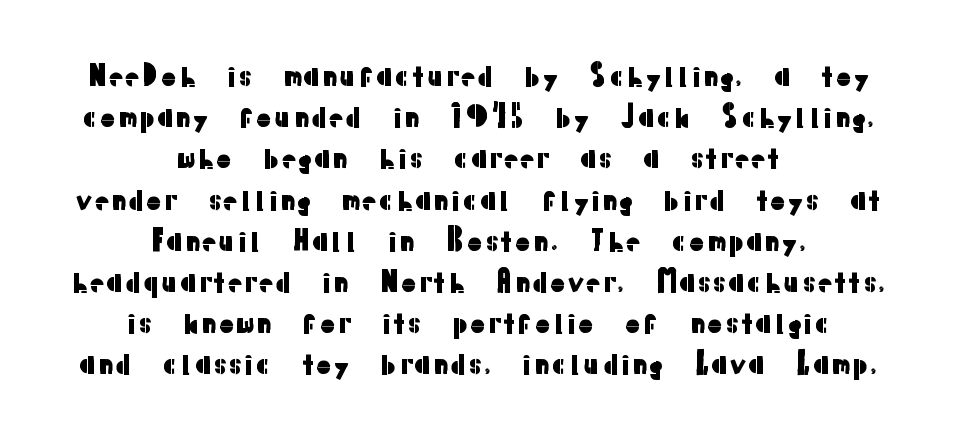
The face used here is rendered with its standard letterfit. Looks like regular typesetting: each glyph gets only the width it needs. Any mark beneath the type? The region is blank. Are there feet on the stems? There aren't — it's a sans.
